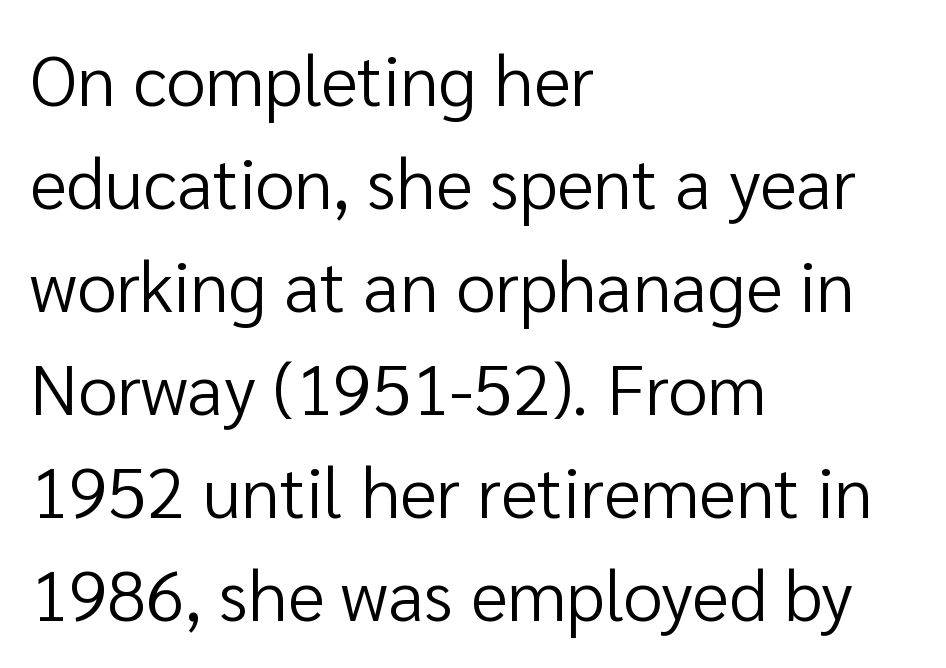
Q: Is the text bold? A: No.
Q: Is the text italic (slanted)? A: No, it is upright.
Q: Is the typeface a serif or a sans-serif typeface? A: Sans-serif.
Q: Is the text underlined? A: No.
Q: How is the paragraph aligned? A: Left-aligned.
Q: Is the spacing between letters normal or unusually wide? A: Normal.
Q: Is the spacing between lines tight, normal or loose? A: Normal.
Q: Width (condensed, normal, or wide)? A: Normal.
Q: Stroke contrast? A: Low.
Q: x-height? A: Medium.
Q: Monospaced? A: No.
